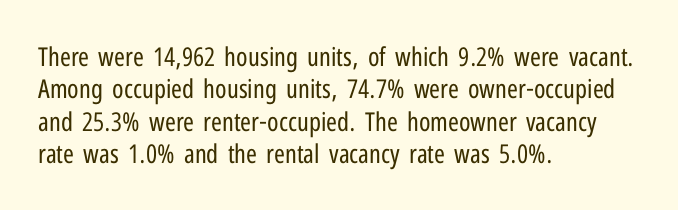
Line spacing here is normal. Nobody touched the tracking dial on this one. Quick note: underline off. Designer's note — italics off, roman on. The lines are quadded left.
